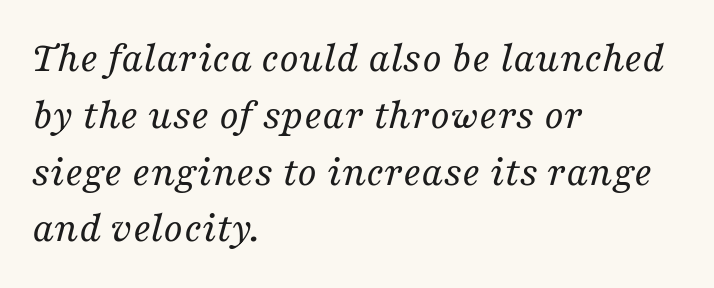
Compared with a typical body face, this is equally light or lighter still. Proportional: the letters do not fall into vertical columns. Leading matches the norm, producing a regular column. Notice how the passage keeps a crisp vertical edge on the left only. The characters display serif detailing at their extremities.
